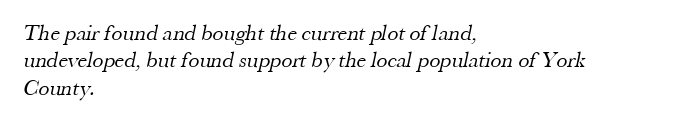
The image shows 22 px text type; set left-aligned, normal line spacing (1.25x), normal letter spacing, not underlined.
